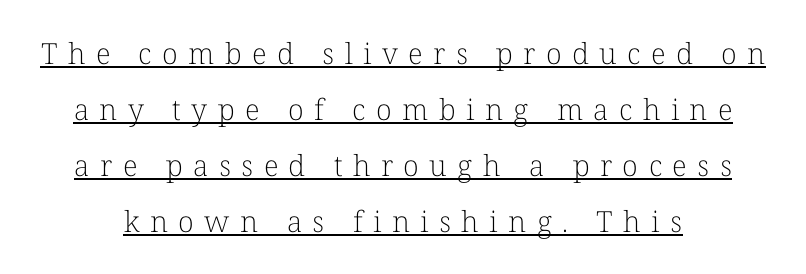
The image shows 29 px light serif type, upright; set centered, loose line spacing (1.93x), unusually wide letter spacing (+0.36 em), underlined; low stroke contrast and a medium x-height.
